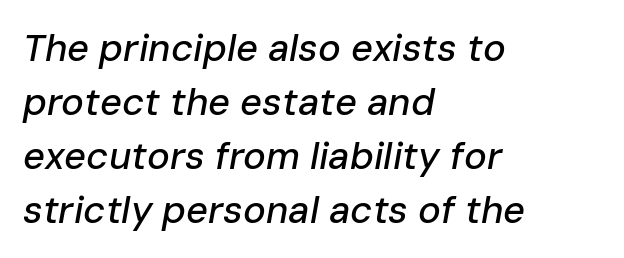
The image shows 38 px text type, italic (leaning right); set left-aligned, normal line spacing (1.42x), normal letter spacing, not underlined; low stroke contrast and a medium x-height.
